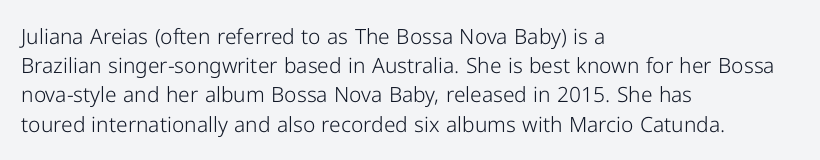
Tracking here is standard; glyphs follow each other at the usual distance. Heft: none added — not bold. These lines are set flush left with a ragged right edge. The letters stand straight up with perfectly vertical stems. Has an underline been added? It has not.
